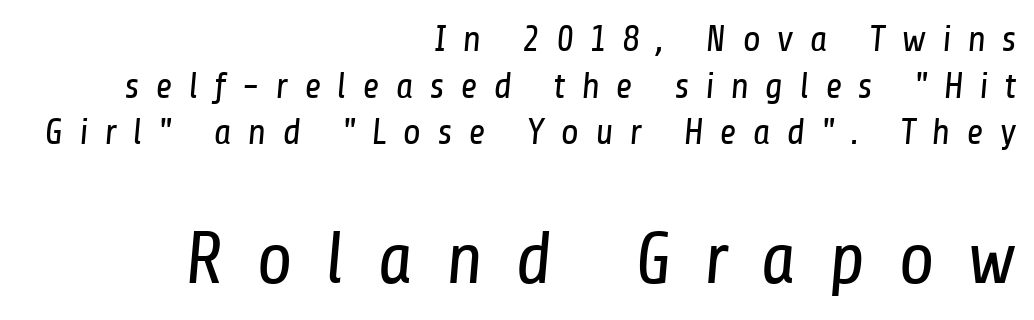
{"serif": "no", "bold": "no", "weight": "regular", "width": "condensed", "stroke_contrast": "low", "x_height": "medium", "monospaced": "no", "underline": "no", "align": "right", "line_spacing": "normal", "line_spacing_ratio": 1.26, "letter_spacing": "wide", "letter_spacing_em": 0.43, "larger_block": "second", "size_ratio": 2.0, "glyph_px": 74}
